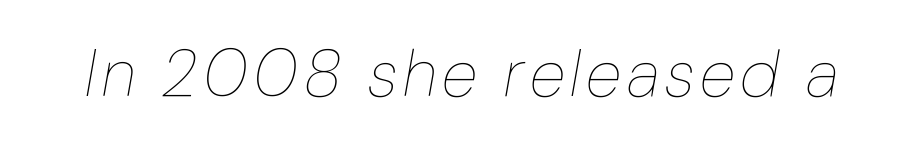
The font sits on the lighter half of the weight spectrum, regular included. Compared with ordinary roman type, these characters are visibly tilted. The words here are not underlined. Is this a fixed-width face? No — the glyphs have proportional, varying widths.
